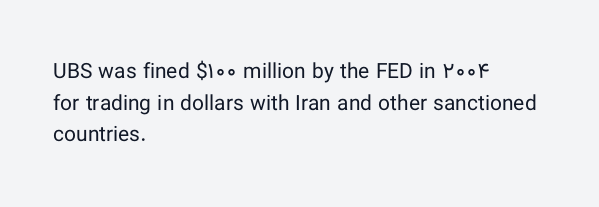
{"italic": "no", "bold": "no", "underline": "no", "align": "left", "line_spacing": "normal", "line_spacing_ratio": 1.51, "letter_spacing": "normal", "letter_spacing_em": 0.0, "glyph_px": 21}
